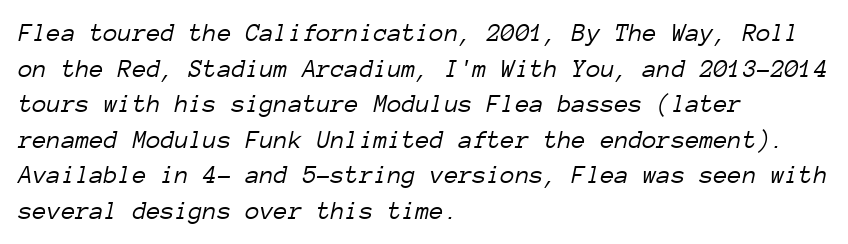
The image shows 26 px text type, italic (leaning right); set left-aligned, normal line spacing (1.37x), normal letter spacing, not underlined.
